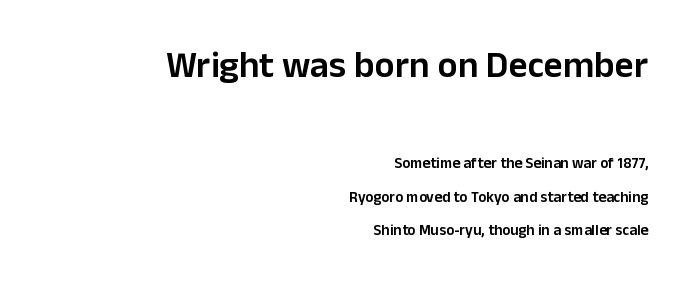
{"serif": "no", "italic": "no", "bold": "semi", "weight": "semibold", "width": "normal", "stroke_contrast": "low", "x_height": "medium", "monospaced": "no", "underline": "no", "align": "right", "line_spacing": "loose", "line_spacing_ratio": 2.25, "letter_spacing": "normal", "letter_spacing_em": 0.0, "larger_block": "first", "size_ratio": 2.47, "glyph_px": 37}
